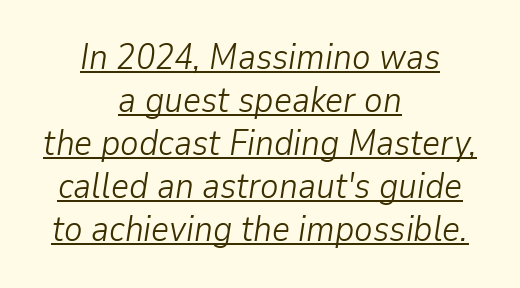
Q: Is the text bold? A: No.
Q: Is the text italic (slanted)? A: Yes, it leans right by about 9 degrees.
Q: Is the text underlined? A: Yes.
Q: How is the paragraph aligned? A: Centered.
Q: Is the spacing between letters normal or unusually wide? A: Normal.
Q: Width (condensed, normal, or wide)? A: Normal.
Q: Stroke contrast? A: Low.
Q: x-height? A: Medium.
Q: Monospaced? A: No.
